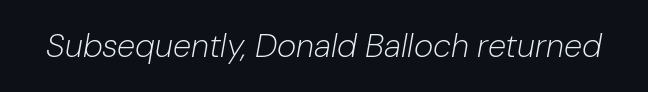
{"italic": "yes", "lean": "right", "slant_degrees": 10, "bold": "no", "weight": "light", "width": "normal", "stroke_contrast": "low", "x_height": "medium", "monospaced": "no", "underline": "no", "letter_spacing": "normal", "letter_spacing_em": 0.0, "glyph_px": 33}
